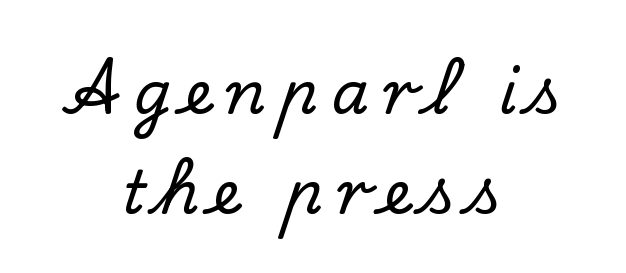
The image shows 60 px serif type; set centered, normal line spacing (1.67x), unusually wide letter spacing (+0.23 em), not underlined; low stroke contrast and a small x-height.
